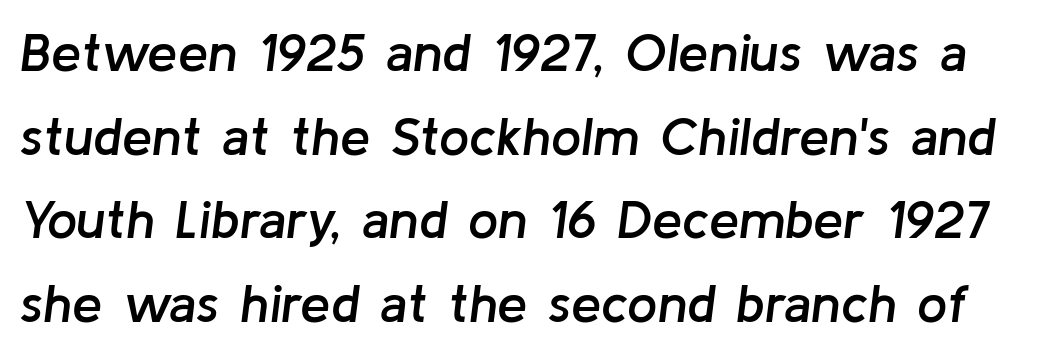
The image shows 54 px semibold type, italic (leaning right); set normal line spacing (1.55x), normal letter spacing, not underlined; low stroke contrast and a medium x-height.
